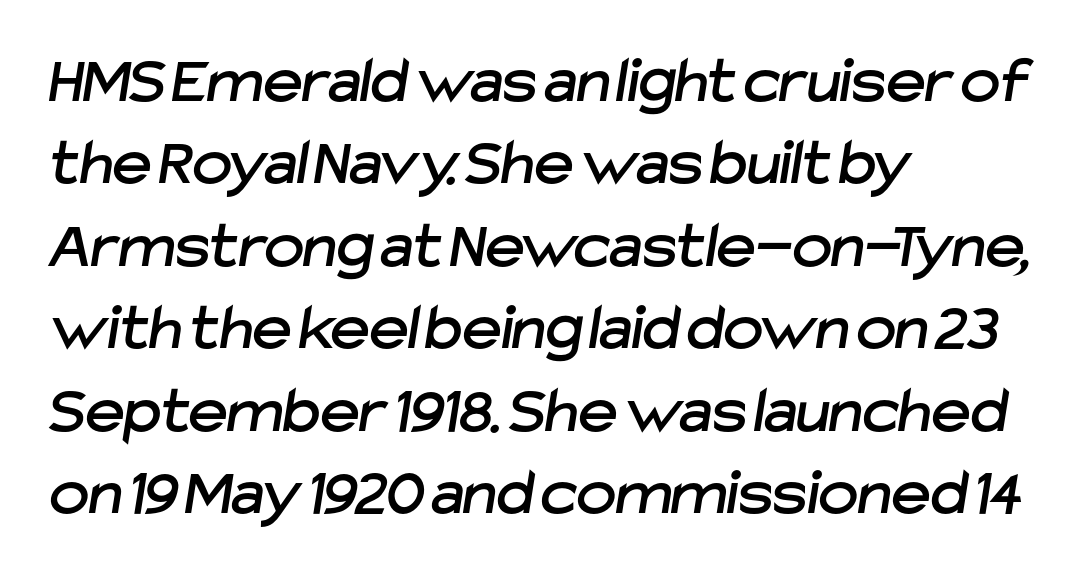
Q: Is the typeface a serif or a sans-serif typeface? A: Sans-serif.
Q: Is the text underlined? A: No.
Q: How is the paragraph aligned? A: Left-aligned.
Q: Is the spacing between letters normal or unusually wide? A: Normal.
Q: Width (condensed, normal, or wide)? A: Normal.
Q: Stroke contrast? A: Low.
Q: x-height? A: Medium.
Q: Monospaced? A: No.
